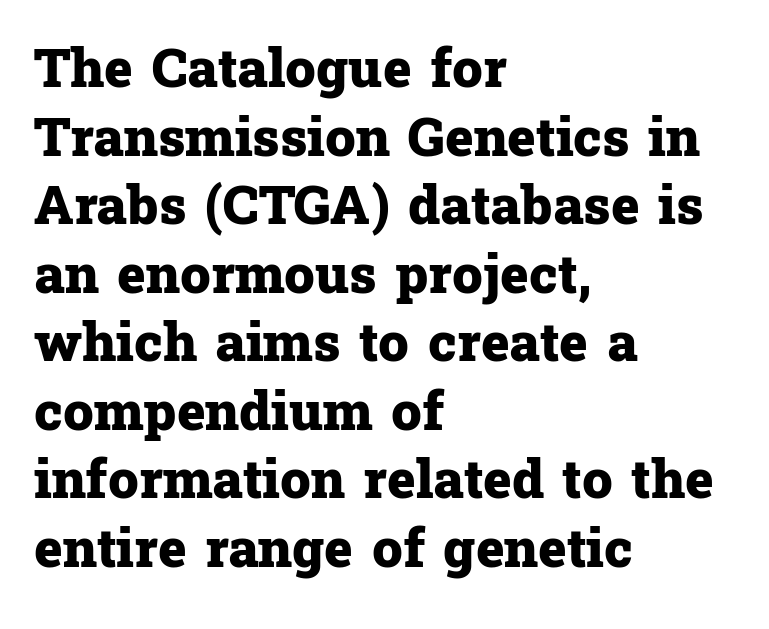
Q: Is the text bold? A: Yes.
Q: Is the text italic (slanted)? A: No, it is upright.
Q: Is the typeface a serif or a sans-serif typeface? A: Serif.
Q: Is the text underlined? A: No.
Q: How is the paragraph aligned? A: Left-aligned.
Q: Is the spacing between letters normal or unusually wide? A: Normal.
Q: Is the spacing between lines tight, normal or loose? A: Normal.
Q: Width (condensed, normal, or wide)? A: Normal.
Q: Stroke contrast? A: Low.
Q: x-height? A: Medium.
Q: Monospaced? A: No.
